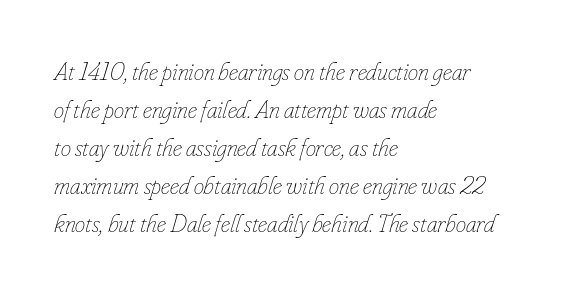
{"italic": "yes", "lean": "right", "slant_degrees": 16, "bold": "no", "underline": "no", "align": "left", "line_spacing": "normal", "line_spacing_ratio": 1.46, "letter_spacing": "normal", "letter_spacing_em": 0.0, "glyph_px": 26}
